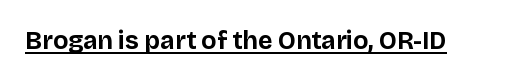
The image shows 25 px bold type, upright; set normal letter spacing, underlined.
